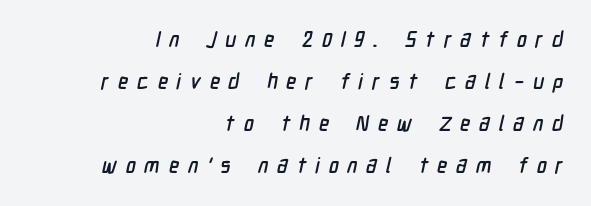
Q: Is the text underlined? A: No.
Q: How is the paragraph aligned? A: Right-aligned.
Q: Is the spacing between letters normal or unusually wide? A: Unusually wide.
Q: Is the spacing between lines tight, normal or loose? A: Loose.
